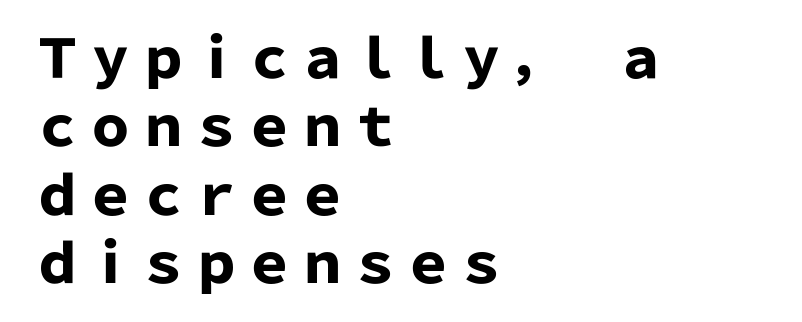
Bold? Absolutely — the strokes are thick and heavy. The designer went with a sans here, leaving each stem footless. Vertical strokes here are truly vertical. Line beginnings align vertically; line endings do not. Words appear dense and cohesive because spacing is normal. The space between consecutive lines is moderate.
